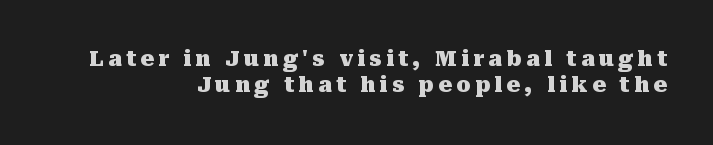
The image shows 21 px bold type, upright; set right-aligned, normal line spacing (1.25x), unusually wide letter spacing (+0.21 em), not underlined.
